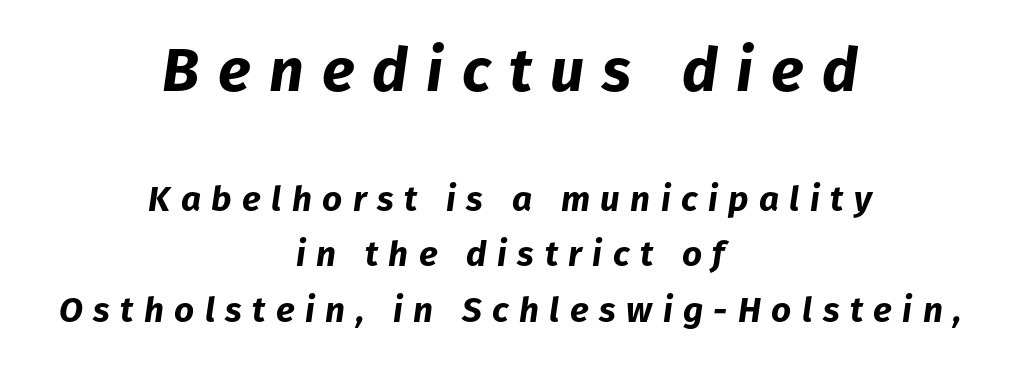
One glance says typical: line gaps are just what's usual. The whitespace from short lines is split evenly between both sides. The line texture is sparse and dotted thanks to wide tracking. Rule under the text: the space is simply empty.
